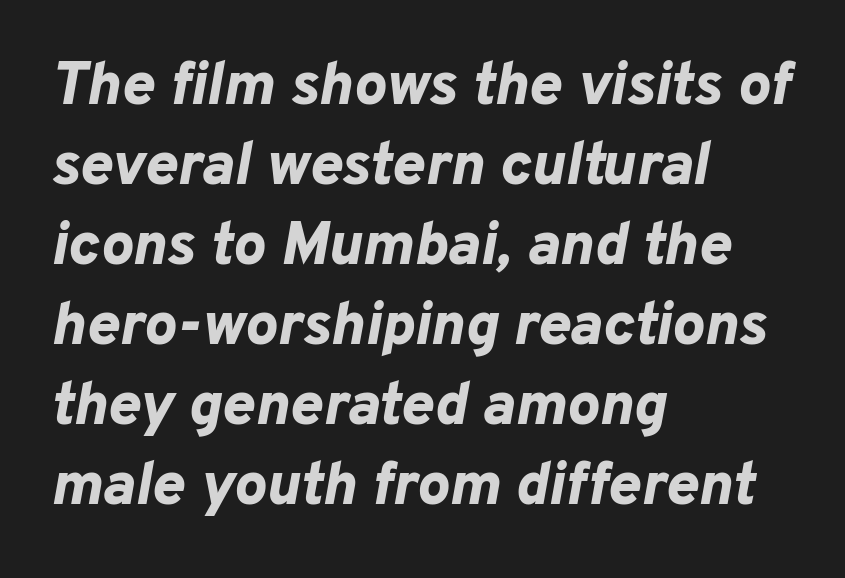
The image shows 61 px bold type, italic (leaning right); set left-aligned, normal line spacing (1.31x), normal letter spacing, not underlined; low stroke contrast and a medium x-height.
